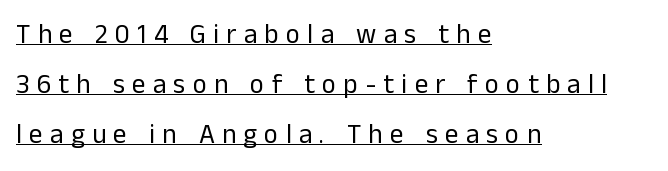
This sample uses an upright cut, with every glyph sitting square on the baseline. In CSS terms this would be text-align: left. A quiet, ordinary-to-light weight characterises the typeface. The passage shown is underscored from start to finish. Here the glyphs are tracked loosely, breaking word shapes into spaced letters.
